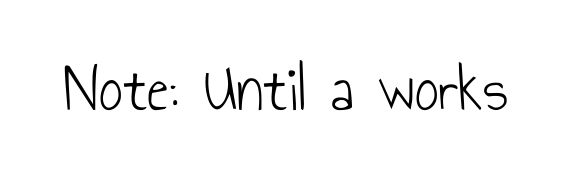
Q: Is the text bold? A: No.
Q: Is the text italic (slanted)? A: No, it is upright.
Q: Is the typeface a serif or a sans-serif typeface? A: Sans-serif.
Q: Is the text underlined? A: No.
Q: Is the spacing between letters normal or unusually wide? A: Normal.
Q: Width (condensed, normal, or wide)? A: Condensed.
Q: Stroke contrast? A: Low.
Q: x-height? A: Small.
Q: Monospaced? A: No.
